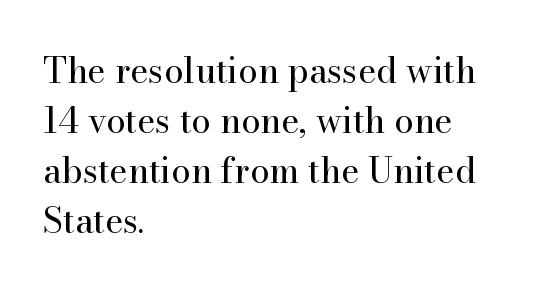
The image shows 35 px regular-weight serif type, upright; set left-aligned, normal line spacing (1.43x), normal letter spacing, not underlined; high stroke contrast and a small x-height.
